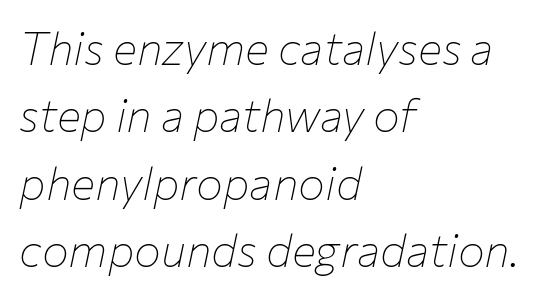
{"italic": "yes", "lean": "right", "slant_degrees": 12, "bold": "no", "weight": "thin", "width": "normal", "stroke_contrast": "low", "x_height": "medium", "monospaced": "no", "underline": "no", "align": "left", "line_spacing": "normal", "line_spacing_ratio": 1.5, "letter_spacing": "normal", "letter_spacing_em": 0.0, "glyph_px": 45}
